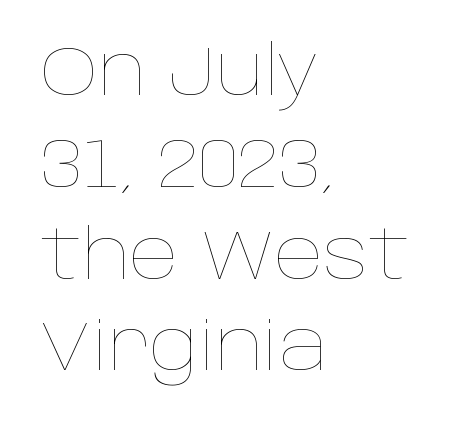
Q: Is the text bold? A: No.
Q: Is the text italic (slanted)? A: No, it is upright.
Q: Is the text underlined? A: No.
Q: How is the paragraph aligned? A: Left-aligned.
Q: Is the spacing between letters normal or unusually wide? A: Normal.
Q: Is the spacing between lines tight, normal or loose? A: Normal.
Q: Width (condensed, normal, or wide)? A: Normal.
Q: Stroke contrast? A: Low.
Q: x-height? A: Large.
Q: Monospaced? A: No.
